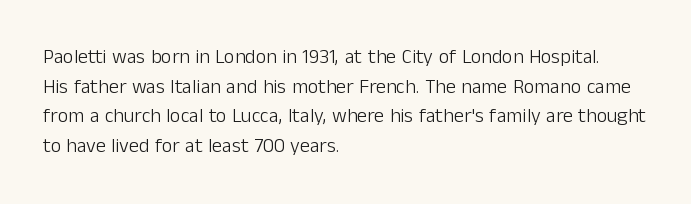
{"italic": "no", "bold": "no", "underline": "no", "align": "left", "line_spacing": "normal", "line_spacing_ratio": 1.48, "letter_spacing": "normal", "letter_spacing_em": 0.0, "glyph_px": 20}
